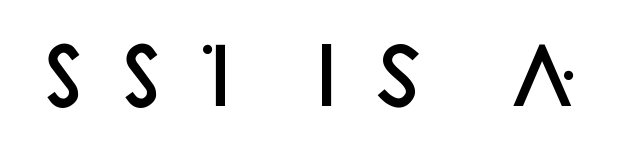
{"serif": "no", "italic": "no", "bold": "semi", "weight": "semibold", "width": "normal", "stroke_contrast": "low", "x_height": "large", "monospaced": "no", "underline": "no", "letter_spacing": "wide", "letter_spacing_em": 0.21, "glyph_px": 76}
